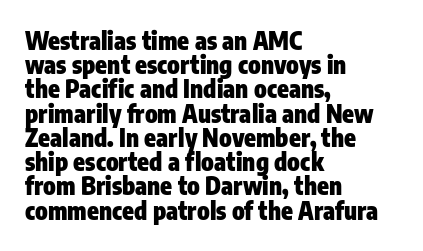
{"italic": "no", "bold": "yes", "underline": "no", "align": "left", "line_spacing": "tight", "line_spacing_ratio": 1.01, "letter_spacing": "normal", "letter_spacing_em": 0.0, "glyph_px": 24}
